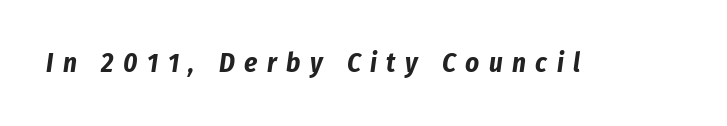
The space directly below the letters is spotless. A typesetter would call this heavily tracked-out type. Students, this is bold: see how much ink each stroke carries. Is the type slanted? Yes — the strokes lean at a clear angle.
